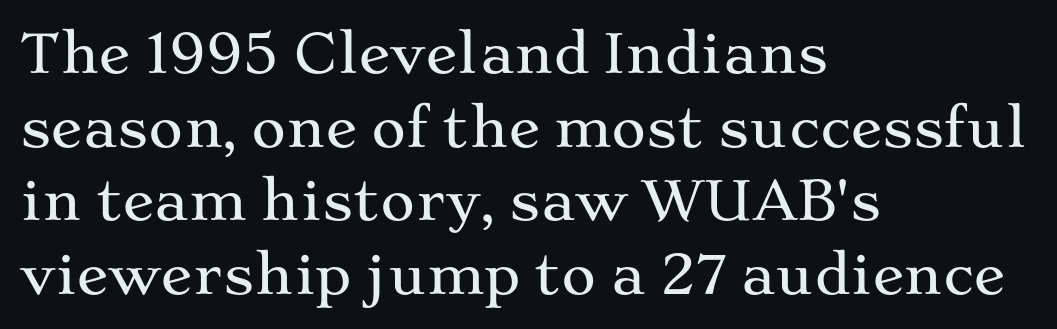
The image shows 53 px wide serif type, upright; set left-aligned, normal line spacing (1.39x), normal letter spacing, not underlined; medium stroke contrast and a medium x-height.
